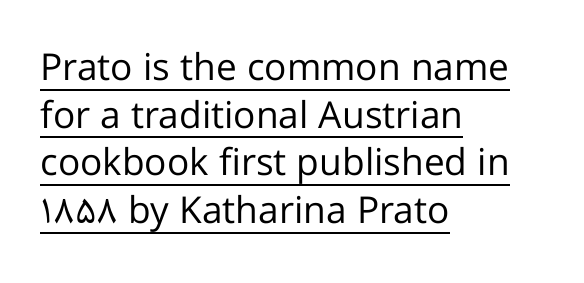
The image shows 37 px regular-weight sans-serif type, upright; set left-aligned, normal line spacing (1.29x), normal letter spacing, underlined; low stroke contrast and a medium x-height.
